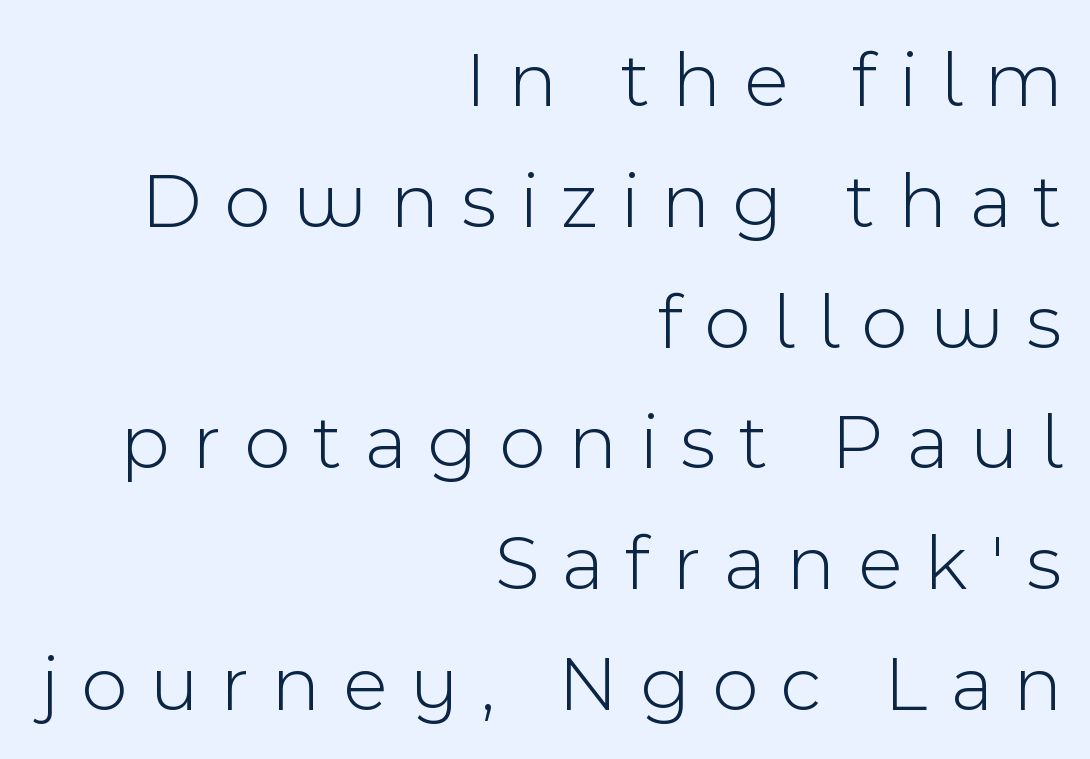
Q: Is the text bold? A: No.
Q: Is the text italic (slanted)? A: No, it is upright.
Q: Is the typeface a serif or a sans-serif typeface? A: Sans-serif.
Q: Is the text underlined? A: No.
Q: How is the paragraph aligned? A: Right-aligned.
Q: Is the spacing between letters normal or unusually wide? A: Unusually wide.
Q: Is the spacing between lines tight, normal or loose? A: Normal.
Q: Width (condensed, normal, or wide)? A: Normal.
Q: x-height? A: Medium.
Q: Monospaced? A: No.
